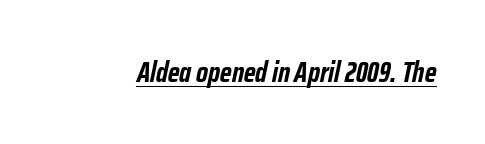
The image shows 29 px semibold, condensed type, italic (leaning right); set normal letter spacing, underlined; low stroke contrast and a medium x-height.
